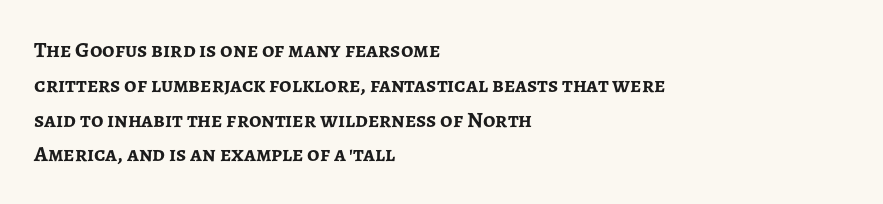
{"italic": "no", "bold": "yes", "underline": "no", "align": "left", "line_spacing": "normal", "line_spacing_ratio": 1.58, "letter_spacing": "normal", "letter_spacing_em": 0.0, "glyph_px": 22}
